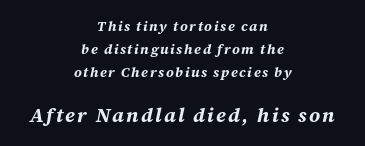
Check under the words: just untouched page. Line starts and ends both wander, symmetrically. Notice how thick the strokes are: this is what a full bold looks like. The lines sit at an ordinary, default distance from one another.
